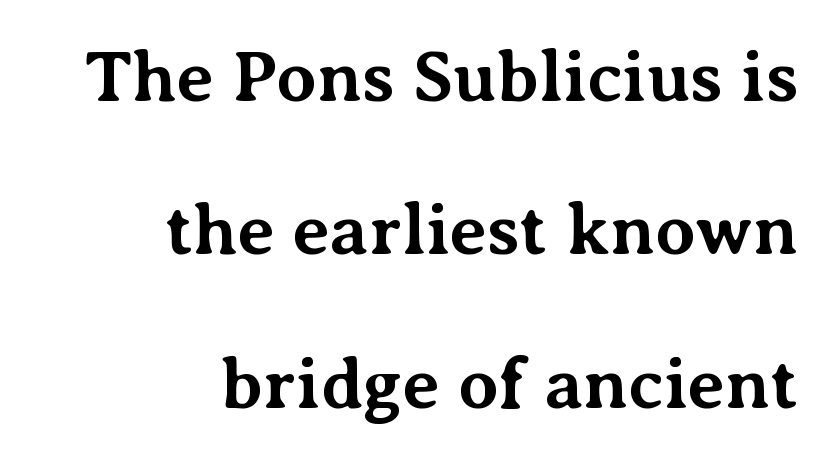
Is there any slant? The stems are plumb. A student would call this right alignment; a typographer would say flush right, rag left. The zone under the glyphs is completely vacant. The horizontal fit of the characters is conventional and even.
